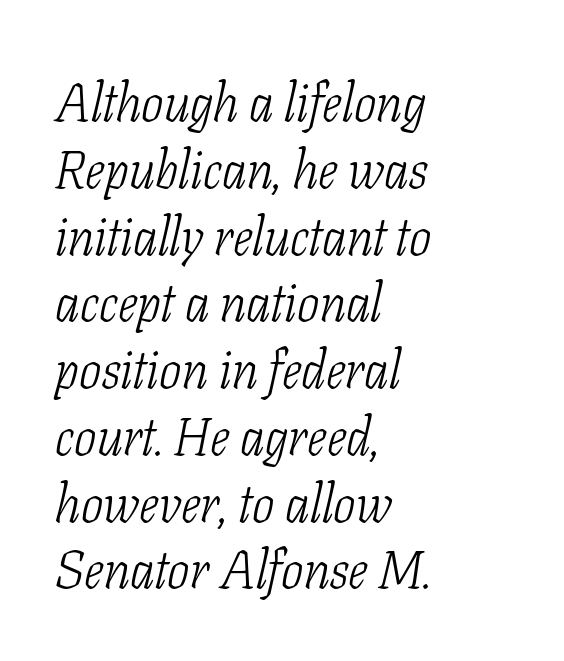
Q: Is the text bold? A: No.
Q: Is the text italic (slanted)? A: Yes, it leans right by about 11 degrees.
Q: Is the typeface a serif or a sans-serif typeface? A: Serif.
Q: Is the text underlined? A: No.
Q: How is the paragraph aligned? A: Left-aligned.
Q: Is the spacing between letters normal or unusually wide? A: Normal.
Q: Is the spacing between lines tight, normal or loose? A: Normal.
Q: Width (condensed, normal, or wide)? A: Condensed.
Q: Stroke contrast? A: Low.
Q: x-height? A: Medium.
Q: Monospaced? A: No.
